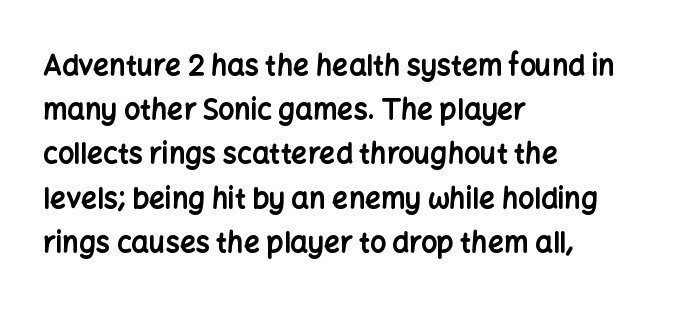
{"serif": "no", "italic": "no", "bold": "yes", "weight": "bold", "width": "normal", "stroke_contrast": "low", "x_height": "medium", "monospaced": "no", "underline": "no", "align": "left", "line_spacing": "normal", "line_spacing_ratio": 1.58, "letter_spacing": "normal", "letter_spacing_em": 0.0, "glyph_px": 28}
